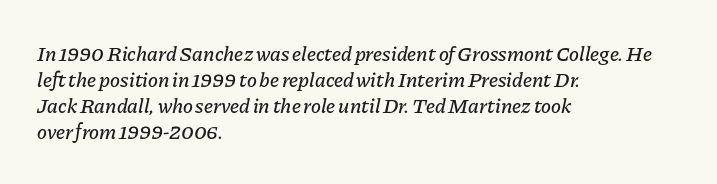
Casual observation: everything's shoved over to the left. The gap between lines stays unmarked. How are the letters spaced? Ordinarily, with no added tracking. Italic: yes, the glyphs are oblique.
